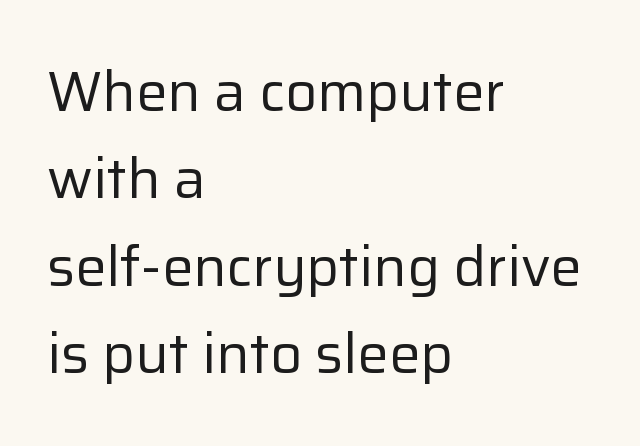
Q: Is the text bold? A: No.
Q: Is the text italic (slanted)? A: No, it is upright.
Q: Is the typeface a serif or a sans-serif typeface? A: Sans-serif.
Q: Is the text underlined? A: No.
Q: How is the paragraph aligned? A: Left-aligned.
Q: Is the spacing between letters normal or unusually wide? A: Normal.
Q: Is the spacing between lines tight, normal or loose? A: Normal.
Q: Width (condensed, normal, or wide)? A: Normal.
Q: Stroke contrast? A: Low.
Q: x-height? A: Medium.
Q: Monospaced? A: No.
